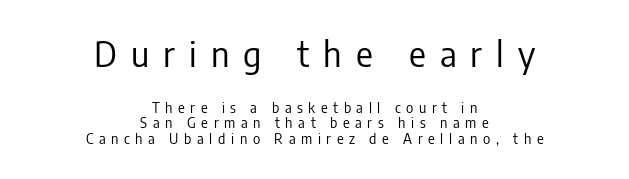
{"serif": "no", "italic": "no", "bold": "no", "weight": "regular", "width": "condensed", "stroke_contrast": "low", "x_height": "medium", "monospaced": "no", "underline": "no", "align": "center", "line_spacing": "tight", "line_spacing_ratio": 1.13, "letter_spacing": "wide", "letter_spacing_em": 0.4, "larger_block": "first", "size_ratio": 2.5, "glyph_px": 35}
